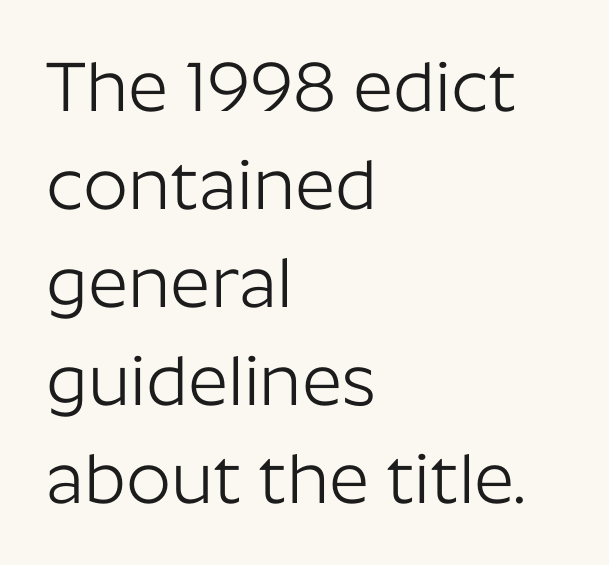
Notice how the passage keeps a crisp vertical edge on the left only. The type sits square on the baseline with zero lean. The weight tops out at a normal text grade. Letterform terminals end flat and unadorned throughout the passage. In terms of leading, this rendering sits right in the middle. The foot of each line stays bare and open.
